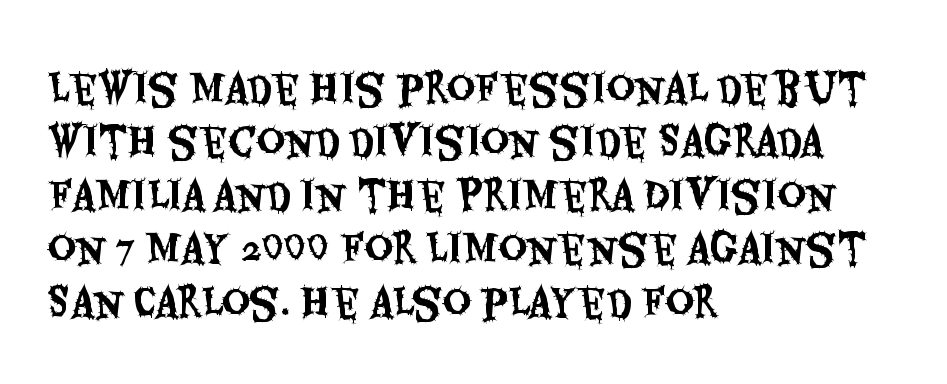
Q: Is the text italic (slanted)? A: No, it is upright.
Q: Is the typeface a serif or a sans-serif typeface? A: Sans-serif.
Q: Is the text underlined? A: No.
Q: How is the paragraph aligned? A: Left-aligned.
Q: Is the spacing between letters normal or unusually wide? A: Normal.
Q: Is the spacing between lines tight, normal or loose? A: Normal.
Q: Width (condensed, normal, or wide)? A: Condensed.
Q: Stroke contrast? A: Medium.
Q: x-height? A: Large.
Q: Monospaced? A: No.
